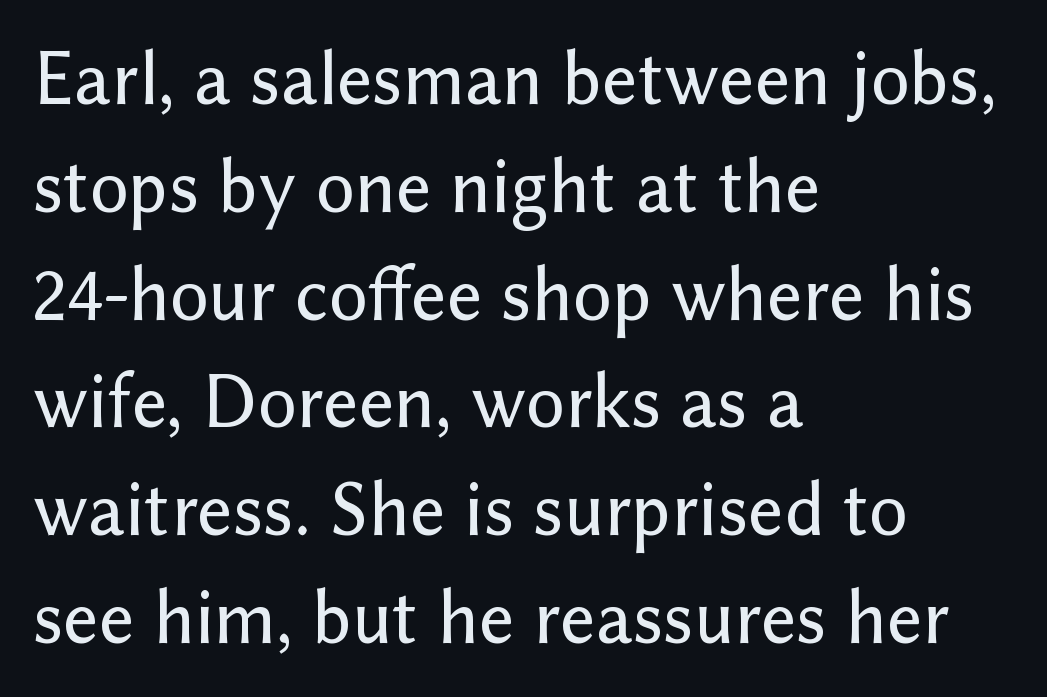
The image shows 77 px sans-serif type, upright; set left-aligned, normal line spacing (1.4x), normal letter spacing, not underlined; low stroke contrast and a medium x-height.
